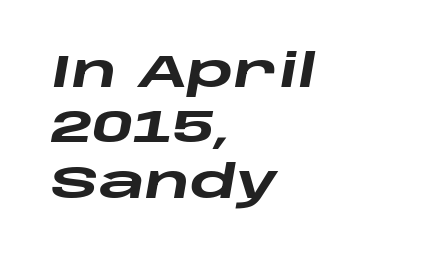
If you drew a ruler down the left edge, every line would touch it. Heft: maximum for text — a bold. Spacing verdict: proportional, widths tailored to each character. Quick note: underline off.
